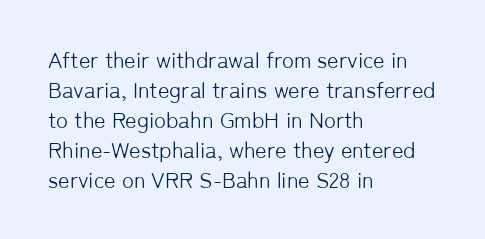
{"italic": "no", "bold": "no", "underline": "no", "align": "left", "line_spacing": "normal", "line_spacing_ratio": 1.36, "letter_spacing": "normal", "letter_spacing_em": 0.0, "glyph_px": 22}
